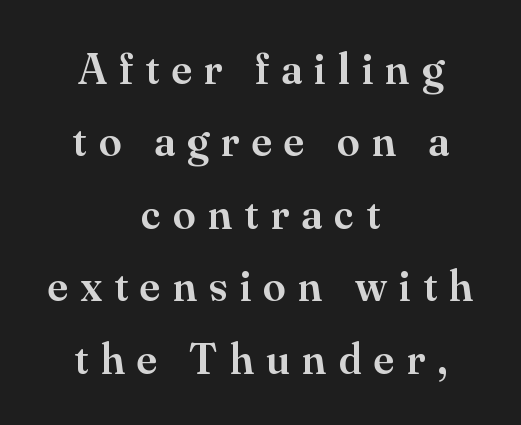
The image shows 45 px semibold serif type, upright; set centered, normal line spacing (1.61x), unusually wide letter spacing (+0.28 em), not underlined; medium stroke contrast and a small x-height.
